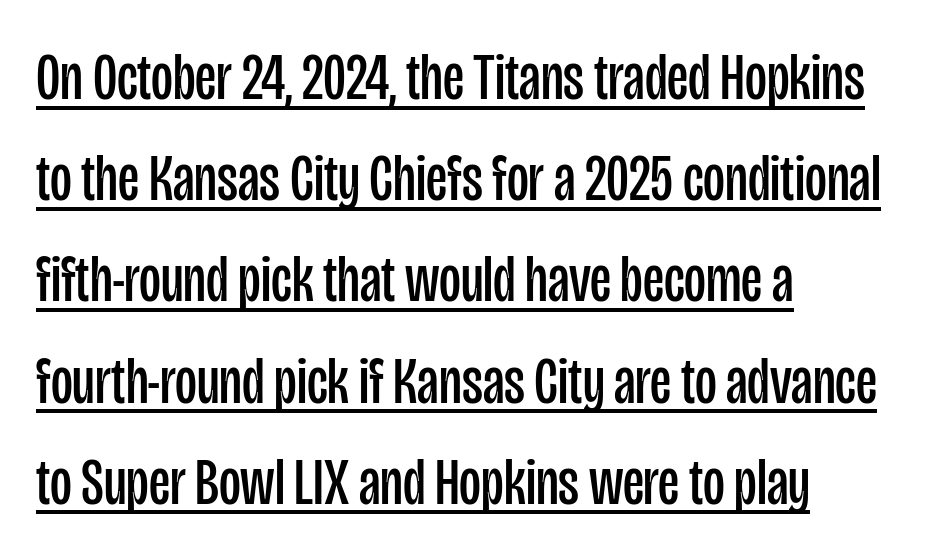
Q: Is the text bold? A: No.
Q: Is the text italic (slanted)? A: No, it is upright.
Q: Is the typeface a serif or a sans-serif typeface? A: Sans-serif.
Q: Is the text underlined? A: Yes.
Q: How is the paragraph aligned? A: Left-aligned.
Q: Is the spacing between letters normal or unusually wide? A: Normal.
Q: Is the spacing between lines tight, normal or loose? A: Normal.
Q: Width (condensed, normal, or wide)? A: Condensed.
Q: Stroke contrast? A: Low.
Q: x-height? A: Large.
Q: Monospaced? A: No.
